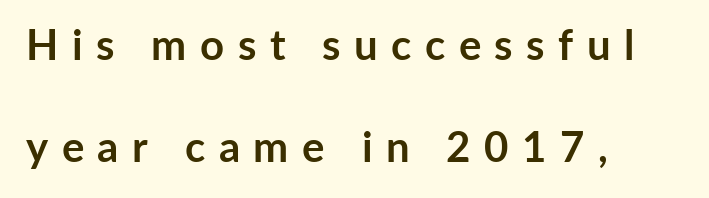
This is sans-serif lettering, the kind often seen on screens and signage. This rendering widens character spacing well past its baseline value. Lines of text with bare space underneath. The vertical gap from one line to the next is large. The face used here has the dense, thick strokes of a bold. Posture: straight, roman, zero tilt.
